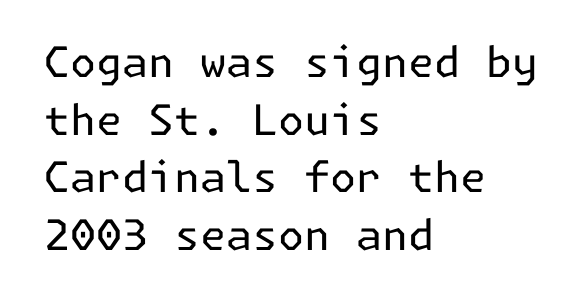
{"serif": "no", "italic": "no", "bold": "no", "weight": "regular", "width": "normal", "stroke_contrast": "low", "x_height": "medium", "underline": "no", "align": "left", "line_spacing": "normal", "line_spacing_ratio": 1.37, "letter_spacing": "normal", "letter_spacing_em": 0.0, "glyph_px": 42}
